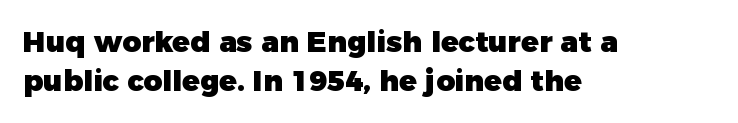
Q: Is the text bold? A: Yes.
Q: Is the text italic (slanted)? A: No, it is upright.
Q: Is the typeface a serif or a sans-serif typeface? A: Sans-serif.
Q: Is the text underlined? A: No.
Q: How is the paragraph aligned? A: Left-aligned.
Q: Is the spacing between letters normal or unusually wide? A: Normal.
Q: Is the spacing between lines tight, normal or loose? A: Normal.
Q: Width (condensed, normal, or wide)? A: Normal.
Q: Stroke contrast? A: Low.
Q: x-height? A: Medium.
Q: Monospaced? A: No.
